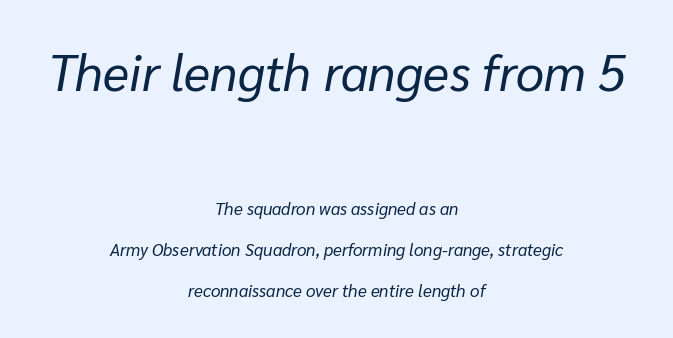
One glance says open: line gaps are wider than usual. Alignment: centered. In terms of posture, this sample is oblique. Character widths vary here, with narrow letters taking less room than wide ones. The face used here is rendered with its standard letterfit.
